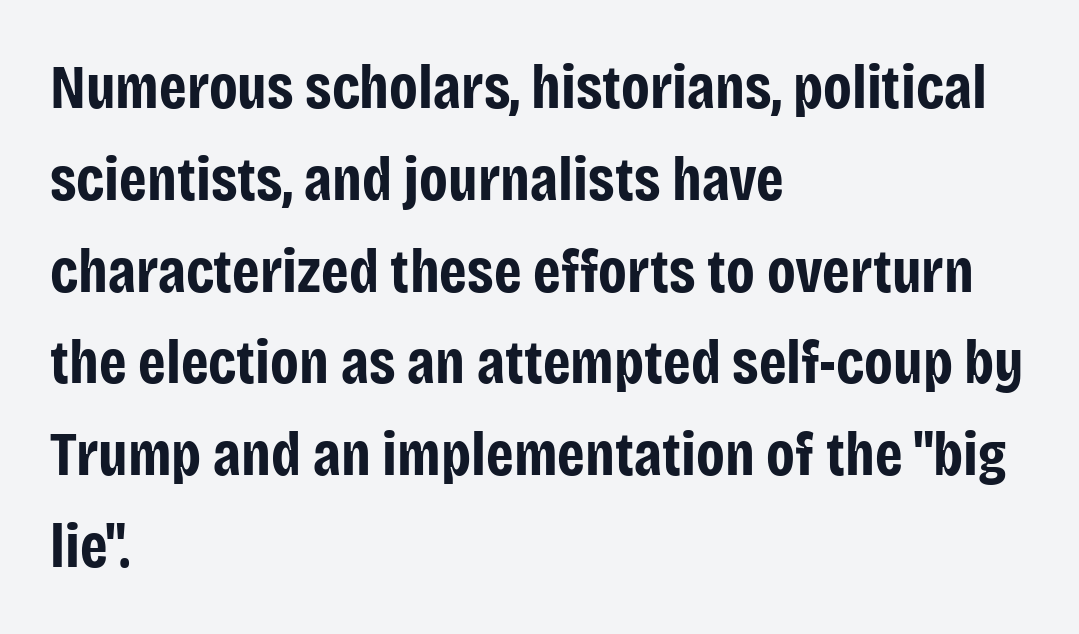
Q: Is the text bold? A: Yes.
Q: Is the text italic (slanted)? A: No, it is upright.
Q: Is the typeface a serif or a sans-serif typeface? A: Sans-serif.
Q: Is the text underlined? A: No.
Q: How is the paragraph aligned? A: Left-aligned.
Q: Is the spacing between letters normal or unusually wide? A: Normal.
Q: Is the spacing between lines tight, normal or loose? A: Normal.
Q: Width (condensed, normal, or wide)? A: Condensed.
Q: Stroke contrast? A: Low.
Q: x-height? A: Large.
Q: Monospaced? A: No.
